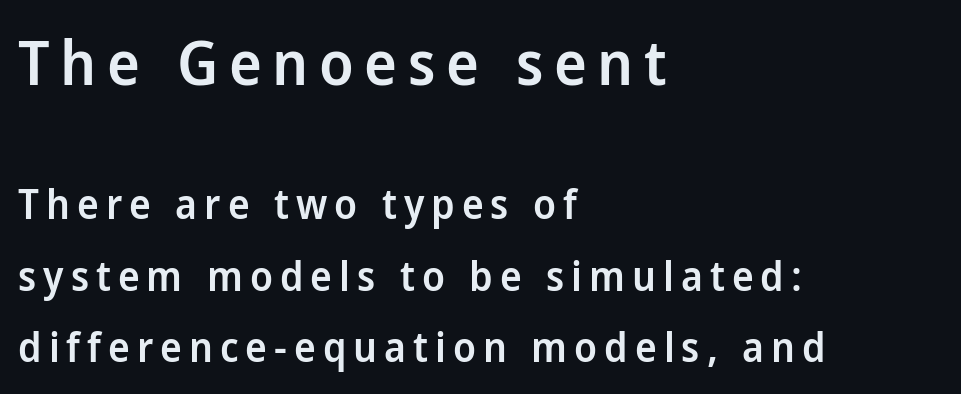
A bit beefed up — I'd call it semibold rather than bold. Visually the block forms a straight wall on the left and a jagged coastline on the right. The first block has been scaled up relative to the second. The letters advance in unequal steps, a hallmark of proportional type. A clean baseline with only descenders dipping below it. Examine the stroke ends and you'll find no serifs.
